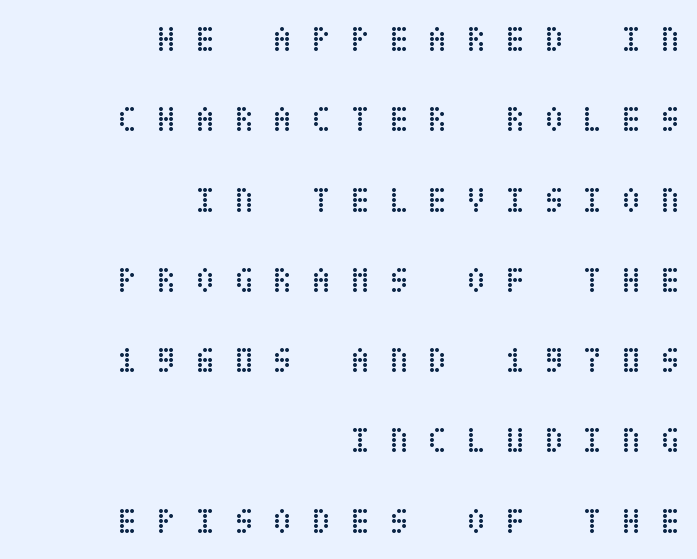
Q: Is the text bold? A: No.
Q: Is the text italic (slanted)? A: No, it is upright.
Q: Is the text underlined? A: No.
Q: How is the paragraph aligned? A: Right-aligned.
Q: Is the spacing between letters normal or unusually wide? A: Unusually wide.
Q: Is the spacing between lines tight, normal or loose? A: Loose.
Q: Width (condensed, normal, or wide)? A: Condensed.
Q: Stroke contrast? A: Low.
Q: x-height? A: Large.
